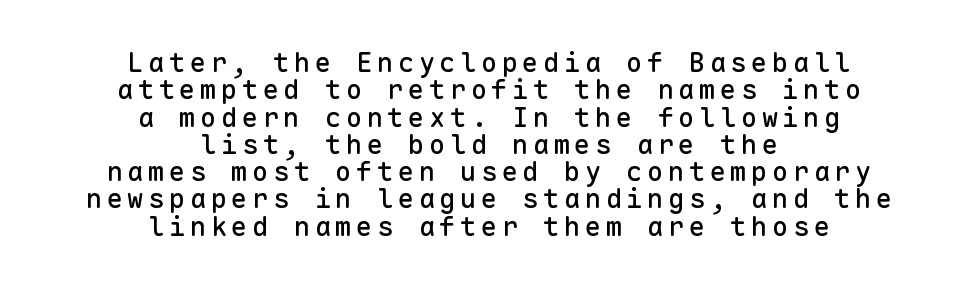
Every character sits straight up, as roman type does. Tightly led — the rows are bunched. Bare-footed words on every line. The typesetter chose a symmetrical, centered arrangement here.
